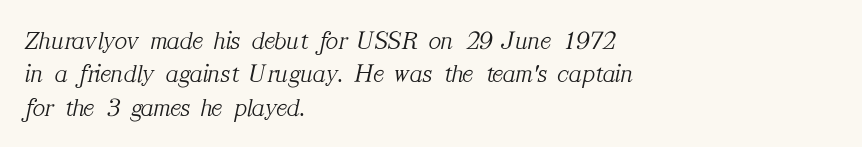
The image shows 26 px text type, italic (leaning right); set left-aligned, normal line spacing (1.28x), normal letter spacing, not underlined.
